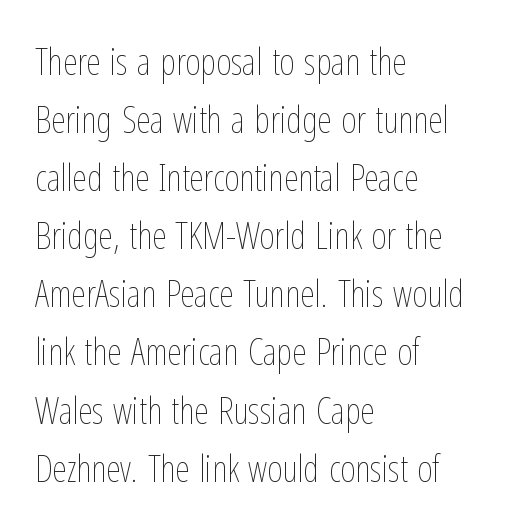
Nothing heavy about these letters — not bold at all. Notice how descenders clear the ascenders below comfortably — that's standard leading. Notice how the passage keeps a crisp vertical edge on the left only. Just letters on the line, the space beneath them empty. Observe the ordinary spacing: letters are neighbours, not strangers. Posture: vertical.
